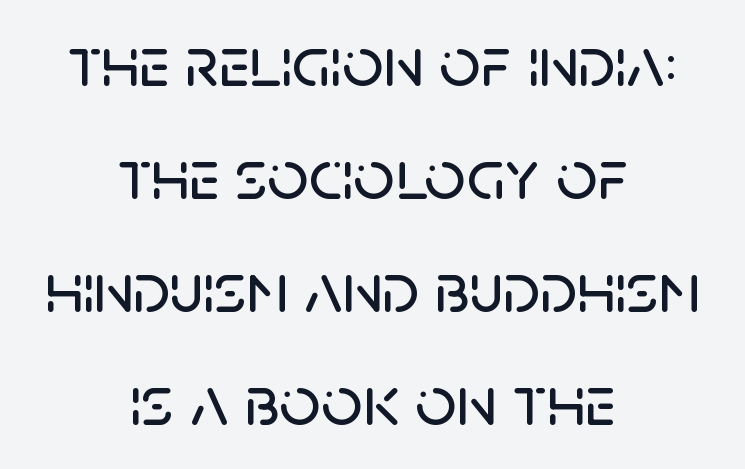
Q: Is the text italic (slanted)? A: No, it is upright.
Q: Is the typeface a serif or a sans-serif typeface? A: Sans-serif.
Q: Is the text underlined? A: No.
Q: How is the paragraph aligned? A: Centered.
Q: Is the spacing between letters normal or unusually wide? A: Normal.
Q: Is the spacing between lines tight, normal or loose? A: Normal.
Q: Width (condensed, normal, or wide)? A: Normal.
Q: Stroke contrast? A: Low.
Q: x-height? A: Large.
Q: Monospaced? A: No.
